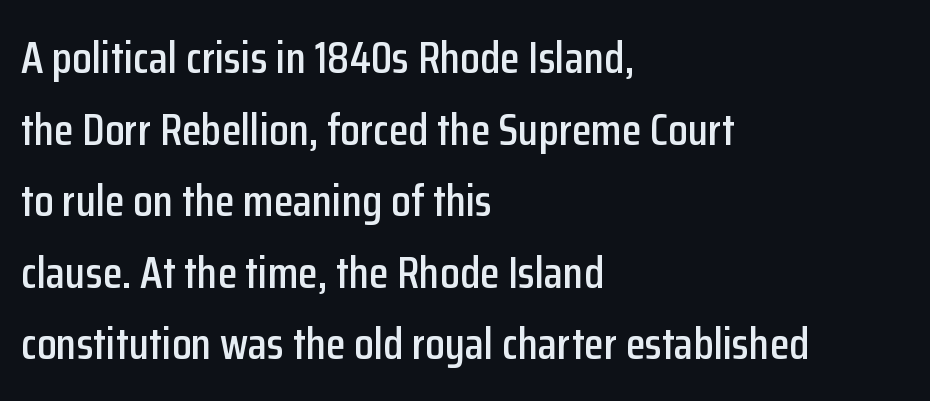
Q: Is the text italic (slanted)? A: No, it is upright.
Q: Is the typeface a serif or a sans-serif typeface? A: Sans-serif.
Q: Is the text underlined? A: No.
Q: How is the paragraph aligned? A: Left-aligned.
Q: Is the spacing between letters normal or unusually wide? A: Normal.
Q: Is the spacing between lines tight, normal or loose? A: Normal.
Q: Width (condensed, normal, or wide)? A: Condensed.
Q: Stroke contrast? A: Low.
Q: x-height? A: Medium.
Q: Monospaced? A: No.
